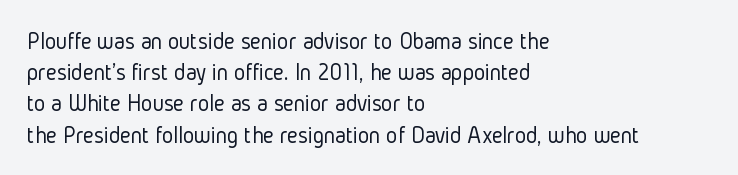
Q: Is the text bold? A: No.
Q: Is the text italic (slanted)? A: No, it is upright.
Q: Is the text underlined? A: No.
Q: How is the paragraph aligned? A: Left-aligned.
Q: Is the spacing between letters normal or unusually wide? A: Normal.
Q: Is the spacing between lines tight, normal or loose? A: Normal.
